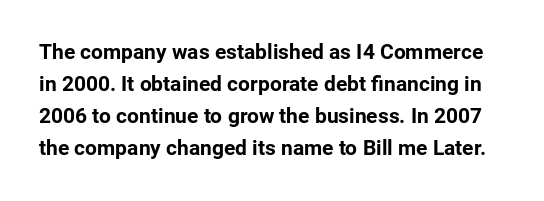
Q: Is the text bold? A: Yes.
Q: Is the text italic (slanted)? A: No, it is upright.
Q: Is the text underlined? A: No.
Q: Is the spacing between letters normal or unusually wide? A: Normal.
Q: Is the spacing between lines tight, normal or loose? A: Normal.
